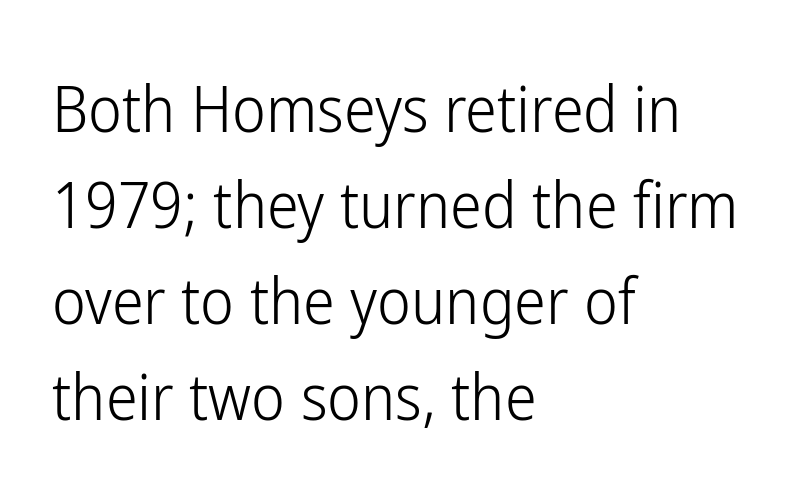
Check where the strokes stop: nothing finishes them off — pure sans. Is the block centered? No — it sits flush against the left margin. Spacing verdict: proportional, widths tailored to each character. Each new line begins a customary step beneath the previous one.
